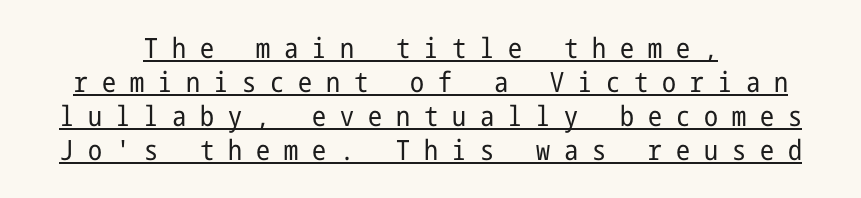
The image shows 28 px regular-weight, condensed sans-serif type, upright; set centered, line spacing 1.22x, unusually wide letter spacing (+0.5 em), underlined; low stroke contrast and a medium x-height.
